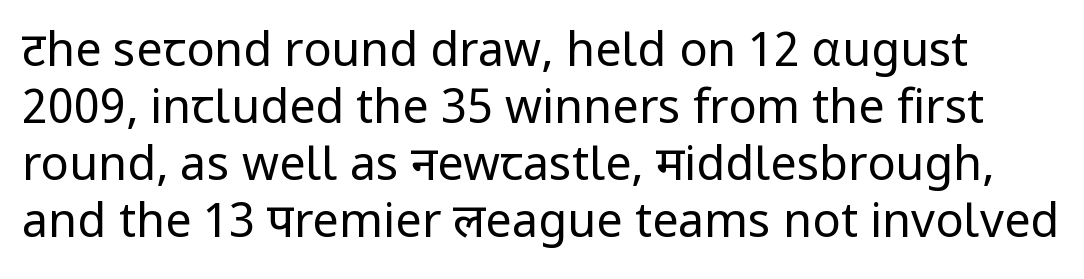
Compared with a typical body face, this is equally light or lighter still. The passage shown has conventional tracking throughout. Character widths vary here, with narrow letters taking less room than wide ones. Any mark beneath the type? The region is blank. A roman cut, with each character standing at attention. Examine the stroke ends and you'll find no serifs.
